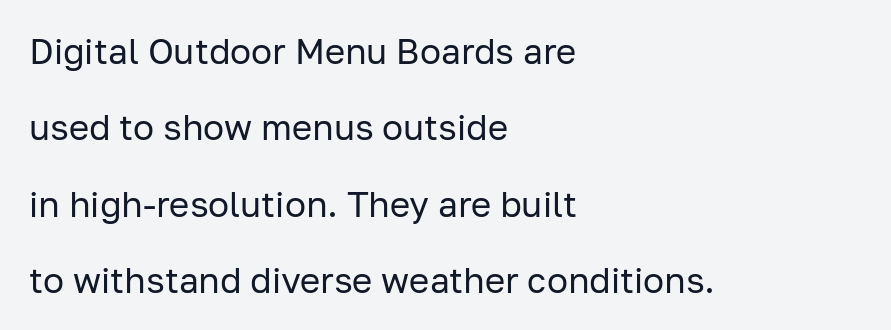
{"serif": "no", "italic": "no", "bold": "no", "weight": "regular", "width": "normal", "stroke_contrast": "low", "x_height": "medium", "monospaced": "no", "underline": "no", "align": "left", "line_spacing": "loose", "line_spacing_ratio": 2.18, "letter_spacing": "normal", "letter_spacing_em": 0.0, "glyph_px": 35}
